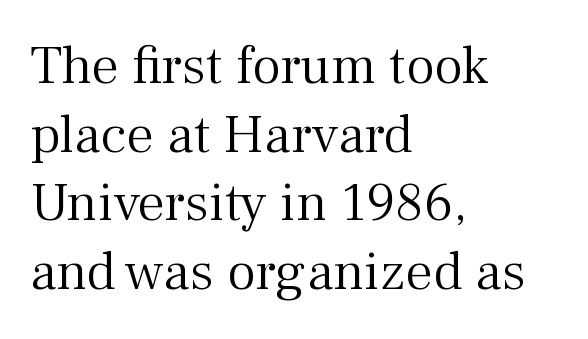
{"serif": "yes", "italic": "no", "bold": "no", "weight": "light", "width": "normal", "stroke_contrast": "medium", "x_height": "medium", "monospaced": "no", "underline": "no", "align": "left", "line_spacing": "normal", "line_spacing_ratio": 1.25, "letter_spacing": "normal", "letter_spacing_em": 0.0, "glyph_px": 55}
